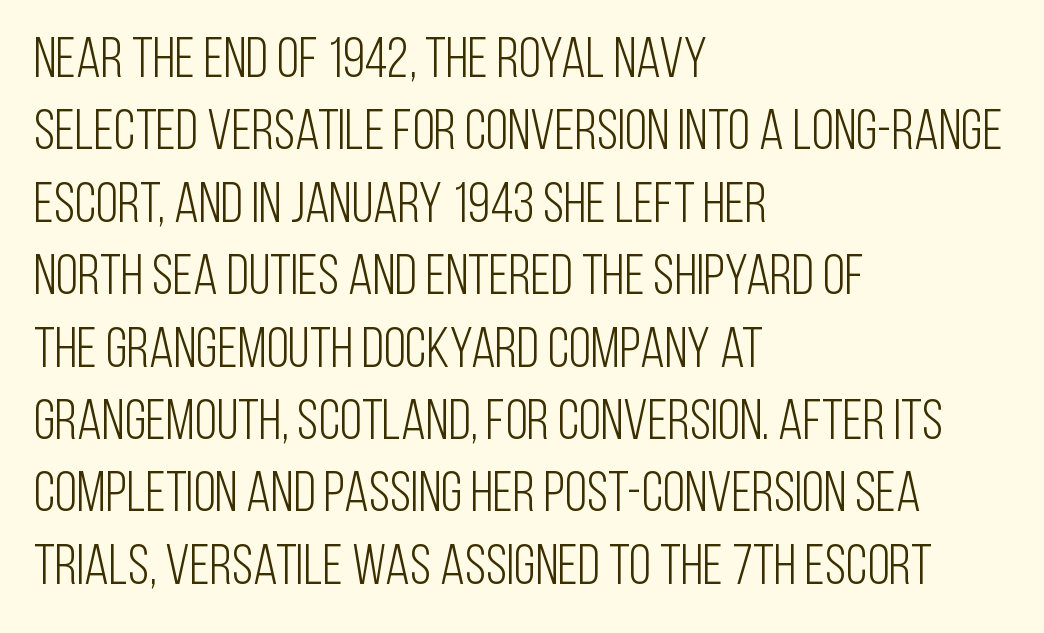
The image shows 57 px light, condensed sans-serif type, upright; set left-aligned, normal line spacing (1.27x), normal letter spacing, not underlined; low stroke contrast and a large x-height.
